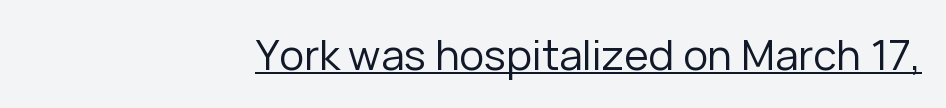
{"serif": "no", "italic": "no", "bold": "no", "weight": "regular", "width": "normal", "stroke_contrast": "low", "x_height": "medium", "monospaced": "no", "underline": "yes", "align": "right", "letter_spacing": "normal", "letter_spacing_em": 0.0, "glyph_px": 42}
